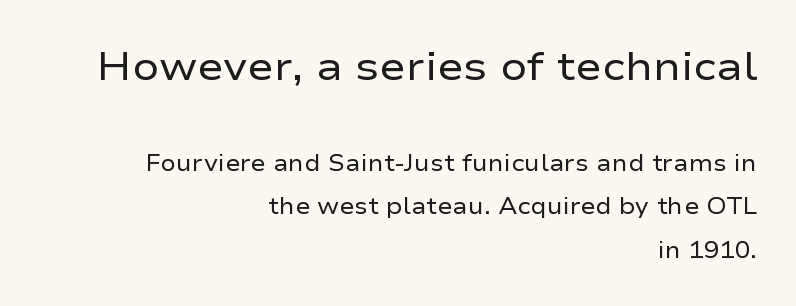
The image shows 40 px regular-weight, wide sans-serif type, upright; set right-aligned, line spacing 1.89x, normal letter spacing, not underlined; the first (top) block is 1.74x larger; low stroke contrast and a medium x-height.
